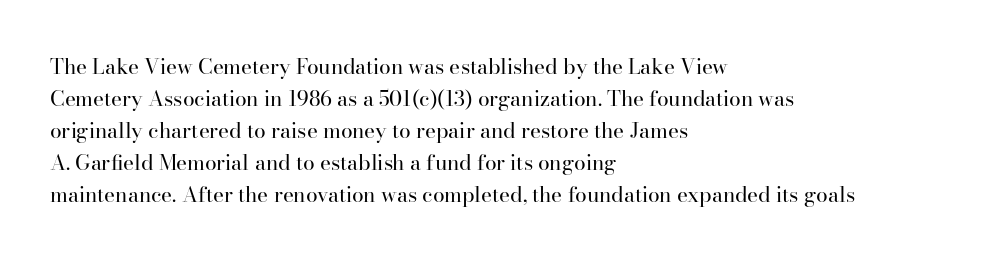
Q: Is the text bold? A: No.
Q: Is the text italic (slanted)? A: No, it is upright.
Q: Is the text underlined? A: No.
Q: How is the paragraph aligned? A: Left-aligned.
Q: Is the spacing between letters normal or unusually wide? A: Normal.
Q: Is the spacing between lines tight, normal or loose? A: Normal.
